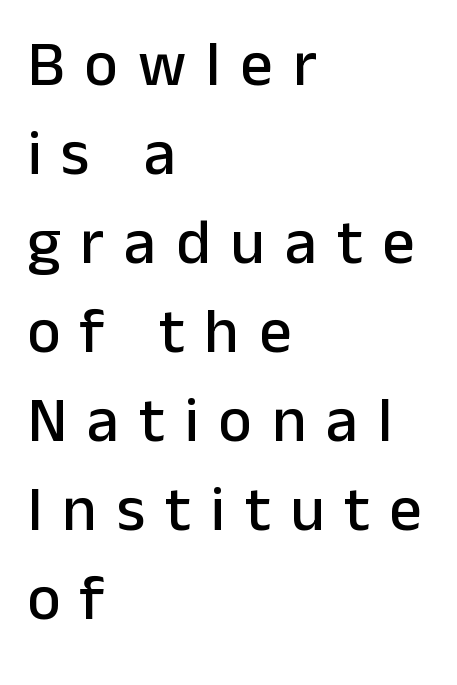
Horizontal bands of white between lines are of average thickness. Check the space under the baseline: it is left empty. Glyph-to-glyph distance is far greater than everyday printed text. Do the characters align in a grid? No, the font is proportional. Notice how the passage keeps a crisp vertical edge on the left only. A typesetter would mark this as roman, not italic.
